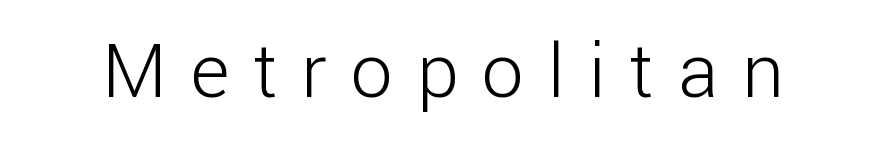
You could not count columns in this text — the font is proportionally spaced. Caption: face not bold, strokes unweighted. The strip under each line holds only bare page. Tracking value appears strongly positive — letters spread wide. The rendering shows plain stroke endings on the letterforms — a sans-serif design.
